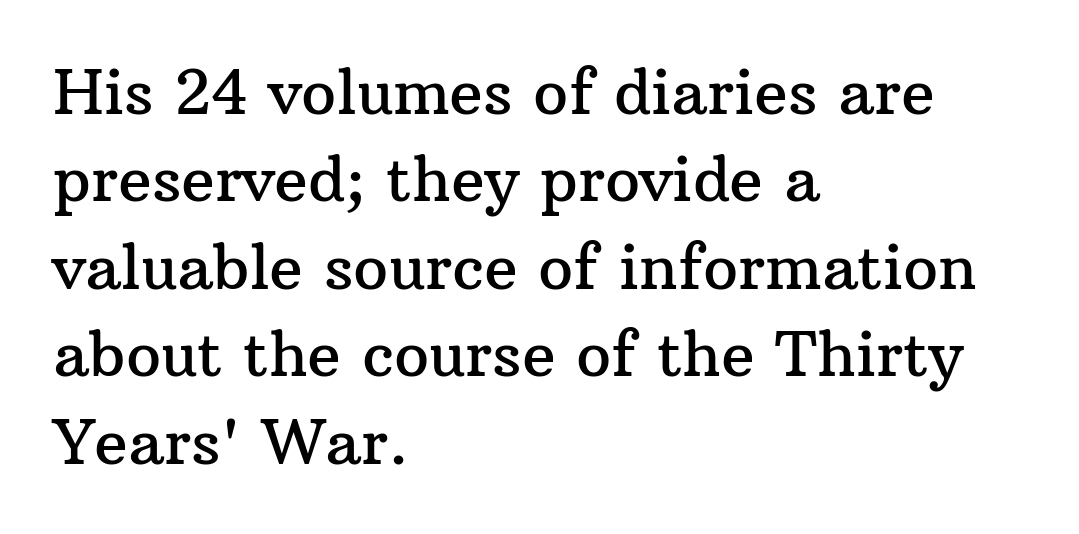
The image shows 62 px serif type, upright; set left-aligned, normal line spacing (1.41x), normal letter spacing, not underlined; medium stroke contrast and a medium x-height.
